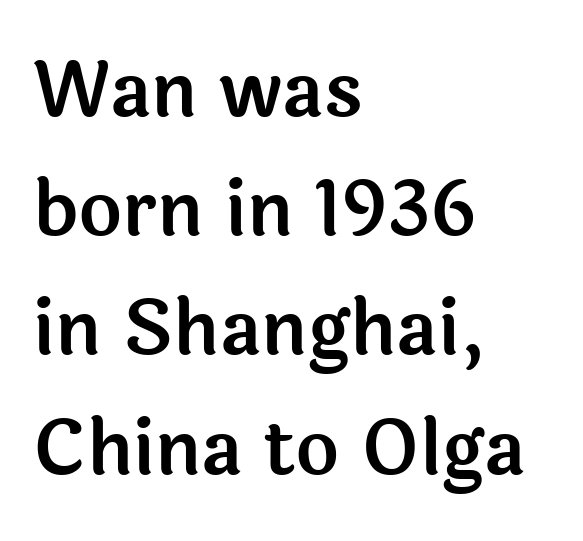
Each row of text sits above clean, open space. You can tell from the bare stems that sans-serif type was used. The tracking reads as untouched default to a designer's eye. Students, observe: this is what conventionally led text looks like. Notice how the stems are strictly vertical — no italics here. Proportional: the letters do not fall into vertical columns.
